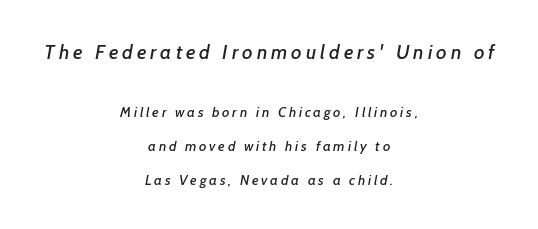
Is there much room between lines? Yes — plenty of vertical air separates them. The initial chunk of copy outweighs the following chunk in type size. Horizontally, the lines are justified to the midpoint only. Any mark beneath the type? The region is blank. The tracking reads as deliberately expanded to a designer's eye.
